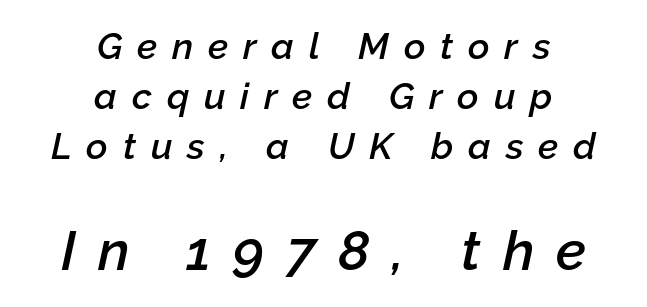
{"italic": "yes", "lean": "right", "slant_degrees": 12, "bold": "semi", "weight": "semibold", "width": "normal", "stroke_contrast": "low", "x_height": "medium", "monospaced": "no", "underline": "no", "align": "center", "line_spacing": "normal", "line_spacing_ratio": 1.35, "letter_spacing": "wide", "letter_spacing_em": 0.4, "larger_block": "second", "size_ratio": 1.49, "glyph_px": 55}
